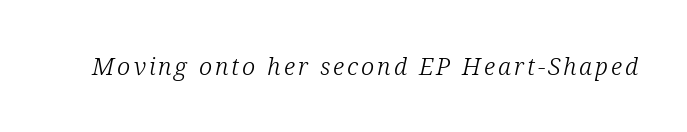
Q: Is the text bold? A: No.
Q: Is the text italic (slanted)? A: Yes, it leans right by about 12 degrees.
Q: Is the text underlined? A: No.
